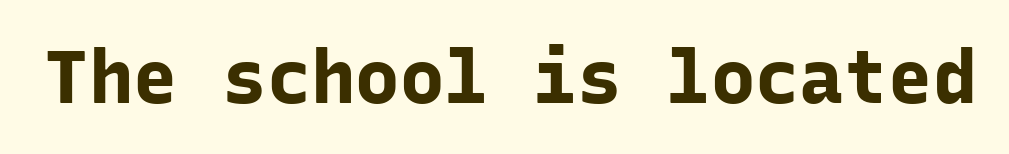
The image shows 74 px bold sans-serif type, upright, monospaced; set normal letter spacing, not underlined; low stroke contrast and a medium x-height.
